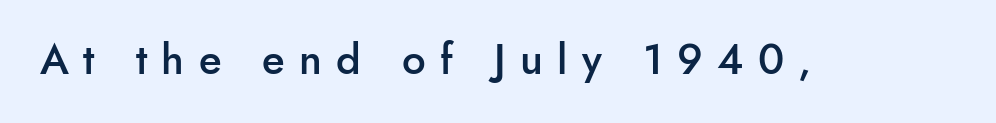
The image shows 42 px semibold sans-serif type, upright; set unusually wide letter spacing (+0.34 em), not underlined; low stroke contrast and a small x-height.
